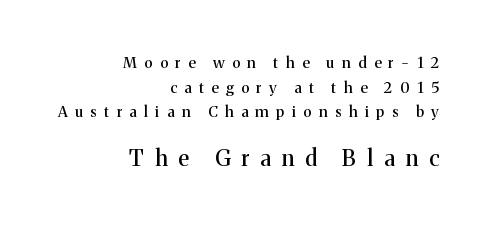
It's the straight-up-and-down kind of type. Substantial extra tracking has been applied to these lines. Visually the block forms a straight wall on the right and a jagged coastline on the left. The composition opens small and finishes big. Honestly, there is no underline to notice here at all. The passage shown stacks its lines at a standard gap.
